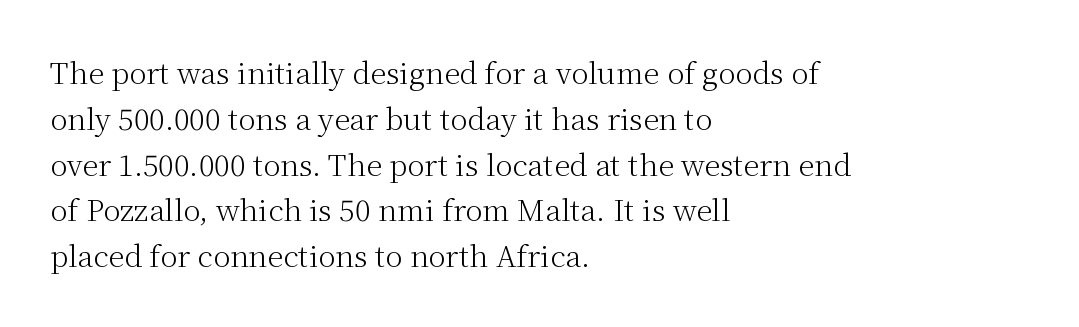
Q: Is the text bold? A: No.
Q: Is the text italic (slanted)? A: No, it is upright.
Q: Is the typeface a serif or a sans-serif typeface? A: Serif.
Q: Is the text underlined? A: No.
Q: How is the paragraph aligned? A: Left-aligned.
Q: Is the spacing between letters normal or unusually wide? A: Normal.
Q: Is the spacing between lines tight, normal or loose? A: Normal.
Q: Width (condensed, normal, or wide)? A: Normal.
Q: Stroke contrast? A: Medium.
Q: x-height? A: Medium.
Q: Monospaced? A: No.
